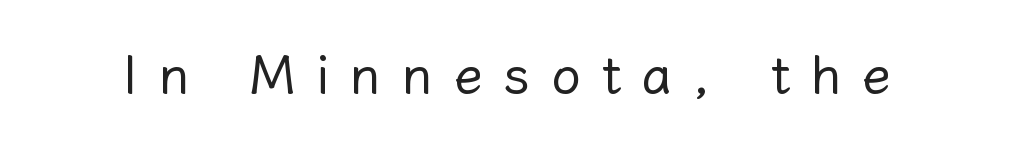
The image shows 53 px regular-weight type, upright; set unusually wide letter spacing (+0.39 em), not underlined; low stroke contrast and a medium x-height.
